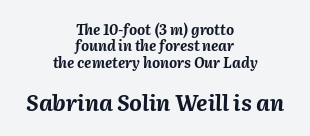
Q: Is the text bold? A: Yes.
Q: Is the text italic (slanted)? A: Yes, it leans right by about 2 degrees.
Q: Is the text underlined? A: No.
Q: How is the paragraph aligned? A: Centered.
Q: Is the spacing between letters normal or unusually wide? A: Normal.
Q: Which block of text is set in a larger size, the first (top) or the second (bottom)? A: The second (bottom) one.
